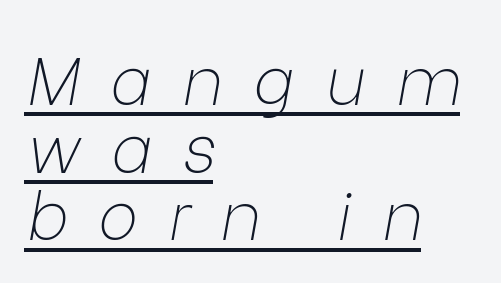
Letter spacing: wide. Quick note: underline on. Slanted lettering throughout. Casual observation: everything's shoved over to the left. You could not count columns in this text — the font is proportionally spaced.
